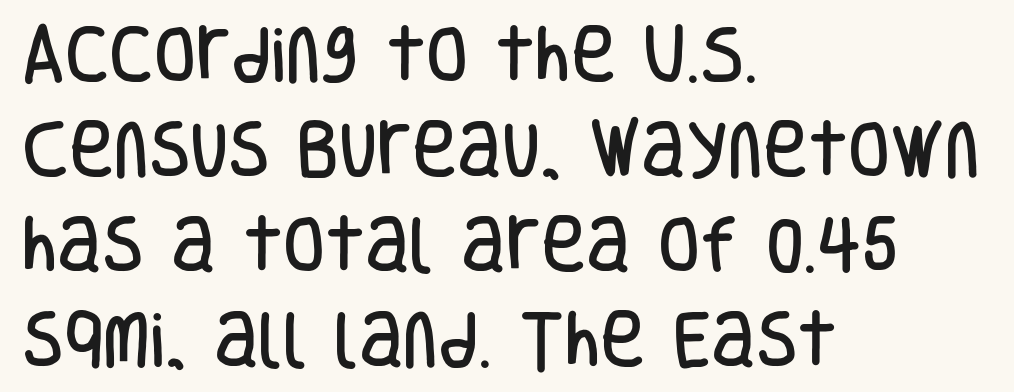
The image shows 61 px condensed sans-serif type, upright; set left-aligned, normal line spacing (1.56x), normal letter spacing, not underlined; low stroke contrast and a large x-height.
